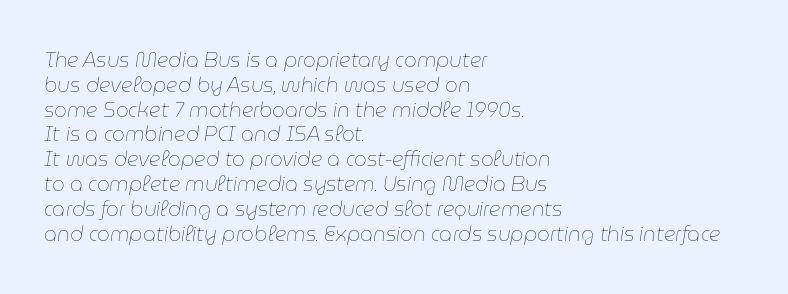
{"italic": "yes", "lean": "right", "slant_degrees": 9, "bold": "no", "underline": "no", "align": "left", "line_spacing_ratio": 1.24, "letter_spacing": "normal", "letter_spacing_em": 0.0, "glyph_px": 20}
